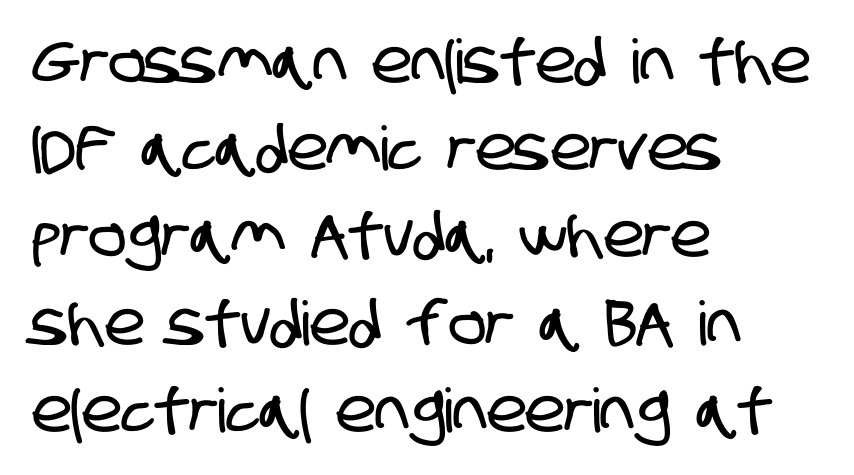
Baseline-to-baseline distance is the conventional proportion of letter height. Typographically, this falls in the sans-serif category. What stands out about the letter spacing? Nothing — it is the standard amount. The strip under each line holds only bare page. Think of a printed novel: that variable character pitch is what you see here. Short and long lines alike share a common starting point at left.
